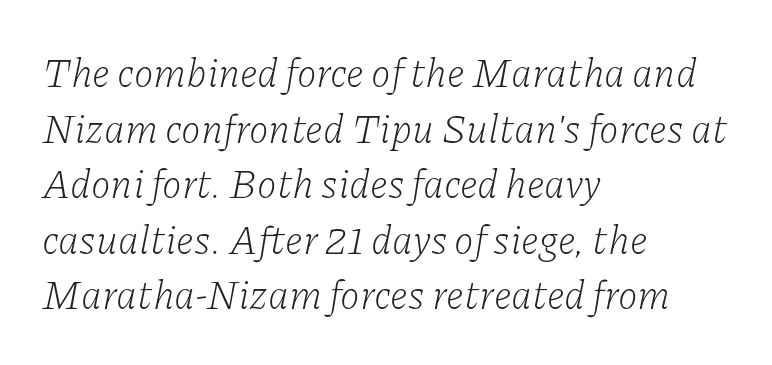
Q: Is the text bold? A: No.
Q: Is the text italic (slanted)? A: Yes, it leans right by about 11 degrees.
Q: Is the typeface a serif or a sans-serif typeface? A: Serif.
Q: Is the text underlined? A: No.
Q: How is the paragraph aligned? A: Left-aligned.
Q: Is the spacing between letters normal or unusually wide? A: Normal.
Q: Is the spacing between lines tight, normal or loose? A: Normal.
Q: Width (condensed, normal, or wide)? A: Normal.
Q: Stroke contrast? A: Low.
Q: x-height? A: Medium.
Q: Monospaced? A: No.
